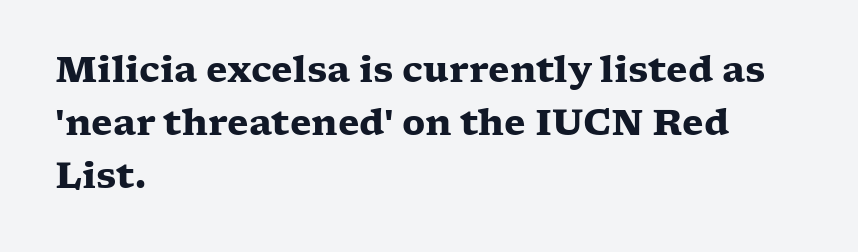
Stroke terminals: seriffed. Just letters on the line, the space beneath them empty. Rendered with straight, roman letterforms. Typographic density is high because the face is bold. Layout note: lines flush left. Is this a fixed-width face? No — the glyphs have proportional, varying widths.
